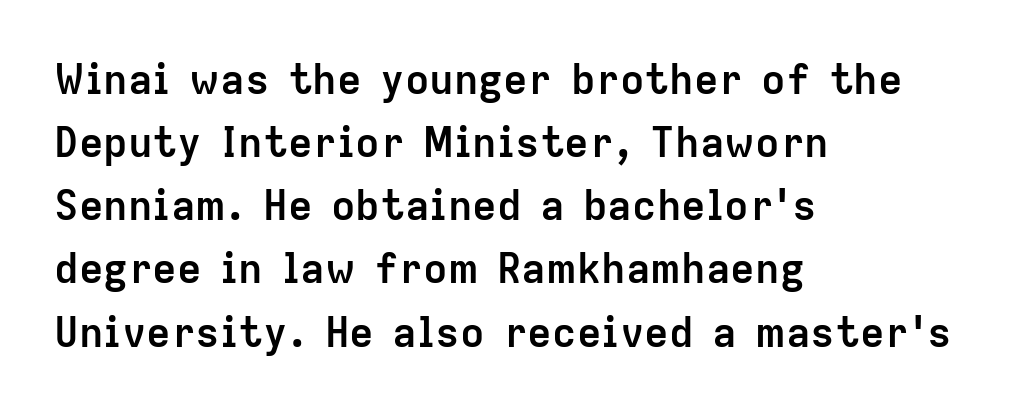
{"serif": "no", "italic": "no", "bold": "yes", "weight": "semibold", "width": "normal", "stroke_contrast": "low", "x_height": "medium", "monospaced": "no", "underline": "no", "align": "left", "line_spacing": "normal", "line_spacing_ratio": 1.54, "letter_spacing": "normal", "letter_spacing_em": 0.0, "glyph_px": 41}
